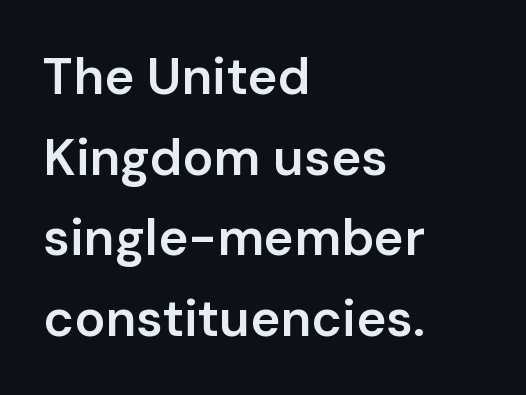
Q: Is the text bold? A: Semi-bold.
Q: Is the text italic (slanted)? A: No, it is upright.
Q: Is the typeface a serif or a sans-serif typeface? A: Sans-serif.
Q: Is the text underlined? A: No.
Q: How is the paragraph aligned? A: Left-aligned.
Q: Is the spacing between letters normal or unusually wide? A: Normal.
Q: Is the spacing between lines tight, normal or loose? A: Normal.
Q: Width (condensed, normal, or wide)? A: Normal.
Q: Stroke contrast? A: Low.
Q: x-height? A: Medium.
Q: Monospaced? A: No.
